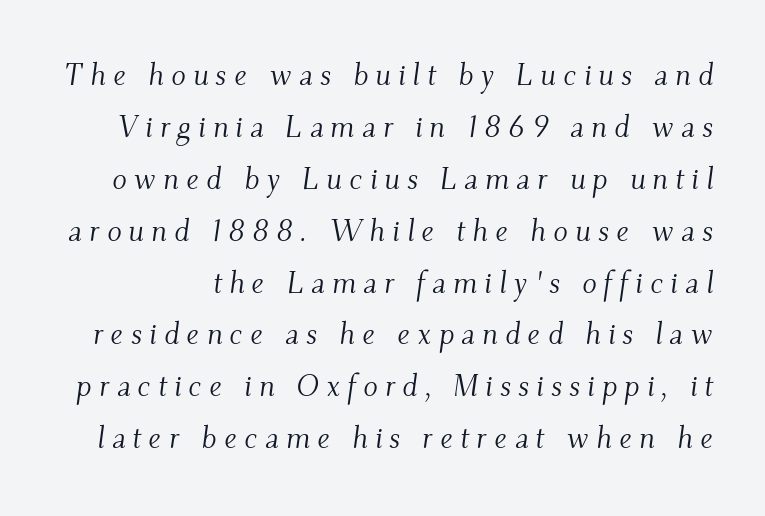
The image shows 30 px light serif type, italic (leaning right); set line spacing 1.73x, unusually wide letter spacing (+0.24 em), not underlined; medium stroke contrast and a small x-height.
